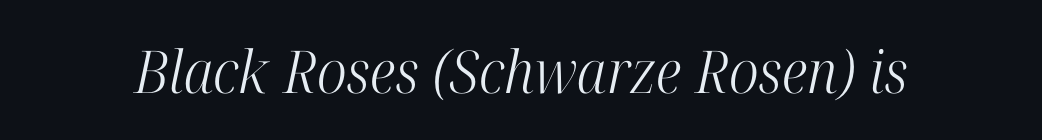
{"serif": "yes", "italic": "yes", "lean": "right", "slant_degrees": 12, "bold": "no", "weight": "light", "width": "condensed", "stroke_contrast": "high", "x_height": "medium", "monospaced": "no", "underline": "no", "letter_spacing": "normal", "letter_spacing_em": 0.0, "glyph_px": 59}
